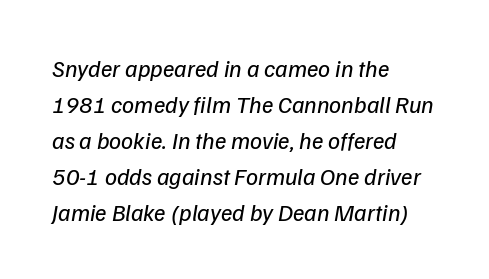
Q: Is the text bold? A: No.
Q: Is the text underlined? A: No.
Q: How is the paragraph aligned? A: Left-aligned.
Q: Is the spacing between letters normal or unusually wide? A: Normal.
Q: Is the spacing between lines tight, normal or loose? A: Normal.
